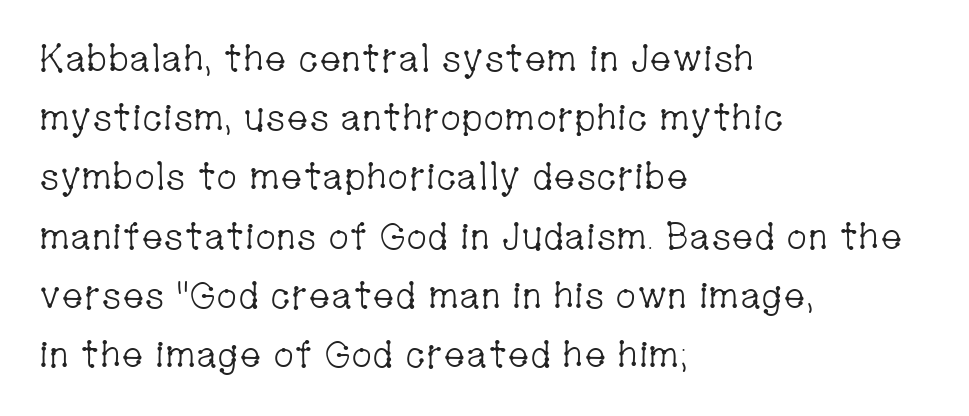
The image shows 37 px light, condensed serif type, upright; set left-aligned, normal line spacing (1.6x), normal letter spacing, not underlined; low stroke contrast and a medium x-height.
